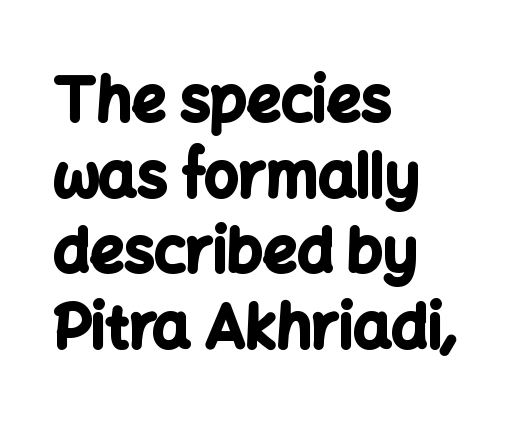
{"serif": "no", "italic": "no", "bold": "yes", "weight": "bold", "width": "normal", "stroke_contrast": "low", "x_height": "medium", "monospaced": "no", "underline": "no", "align": "left", "line_spacing": "normal", "line_spacing_ratio": 1.26, "letter_spacing": "normal", "letter_spacing_em": 0.0, "glyph_px": 60}
